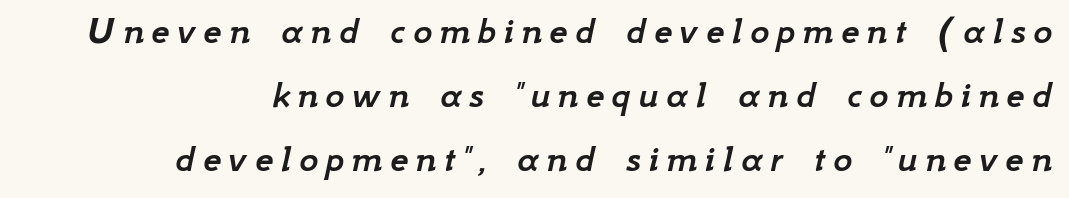
Regarding leading, the lines here are spaced in the standard way. Any mark beneath the type? The region is blank. Is this a fixed-width face? No — the glyphs have proportional, varying widths. In CSS terms this would be text-align: right.
